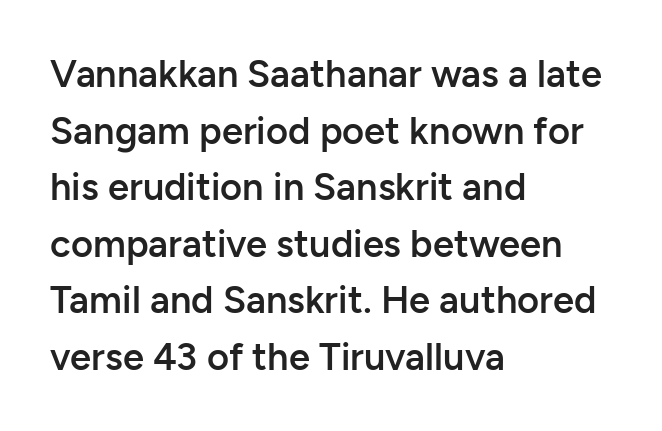
Is the type bold? Partly — it's a semibold, heavier than regular but not fully bold. Between one letter and the next there's only the usual sliver of space. The compositor pushed each line to the left boundary. This sample has the flowing, uneven cadence of proportional lettering. Italic: no, the glyphs are upright roman. Reading down the column, the eye jumps a familiar distance to each next line.
